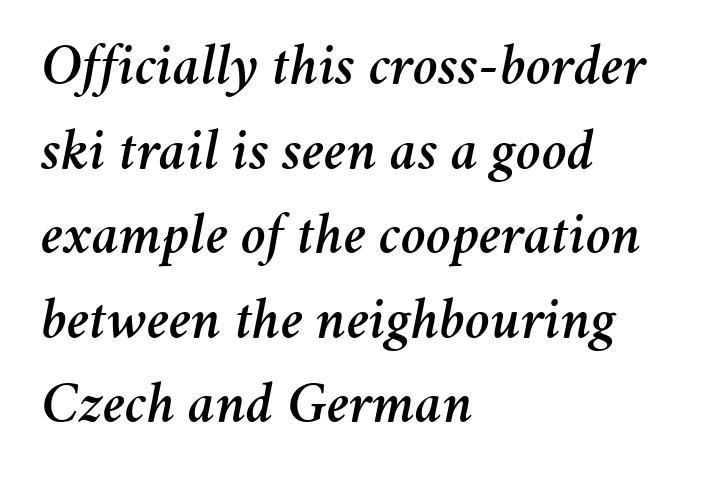
{"italic": "yes", "lean": "right", "slant_degrees": 11, "width": "normal", "stroke_contrast": "medium", "x_height": "medium", "monospaced": "no", "underline": "no", "align": "left", "line_spacing": "normal", "line_spacing_ratio": 1.41, "letter_spacing": "normal", "letter_spacing_em": 0.0, "glyph_px": 60}
